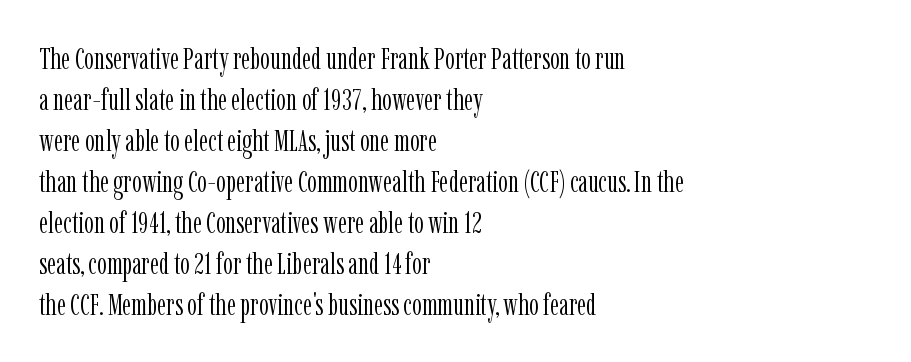
Baseline-to-baseline distance is the conventional proportion of letter height. The gap between lines stays unmarked. Inter-character spacing is left at the font's built-in metrics. The typeface chosen for these lines features serifs.
